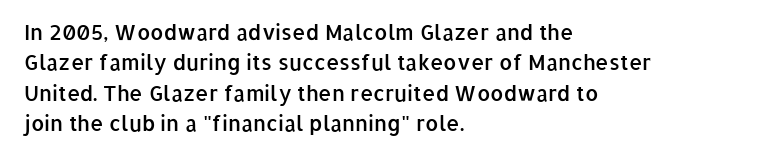
Q: Is the text bold? A: Semi-bold.
Q: Is the text italic (slanted)? A: No, it is upright.
Q: Is the text underlined? A: No.
Q: How is the paragraph aligned? A: Left-aligned.
Q: Is the spacing between letters normal or unusually wide? A: Normal.
Q: Is the spacing between lines tight, normal or loose? A: Normal.
